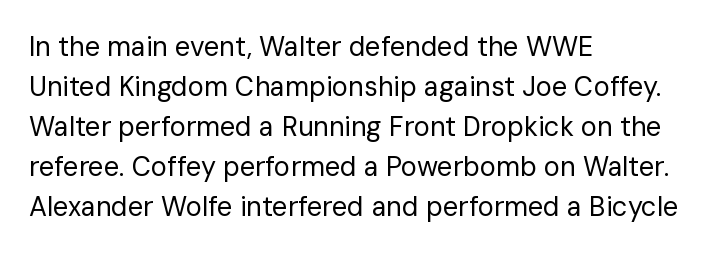
The image shows 27 px text type, upright; set left-aligned, normal line spacing (1.48x), normal letter spacing, not underlined.
